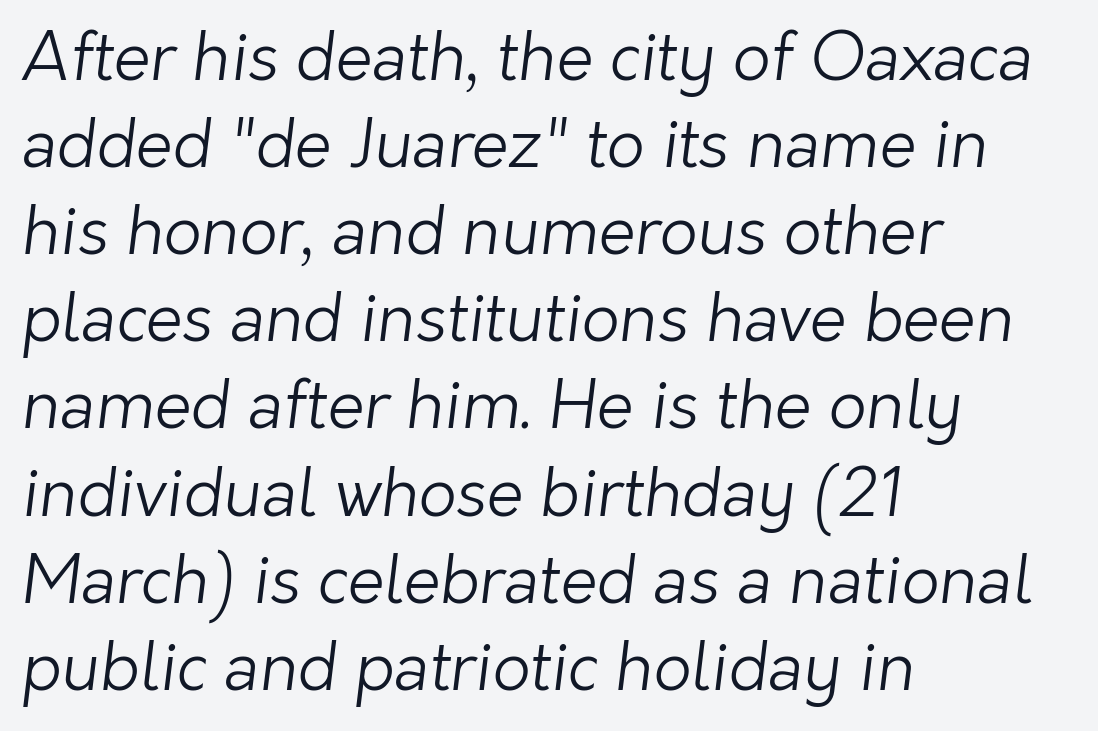
The image shows 66 px light sans-serif type; set left-aligned, normal line spacing (1.32x), normal letter spacing, not underlined; low stroke contrast and a medium x-height.
